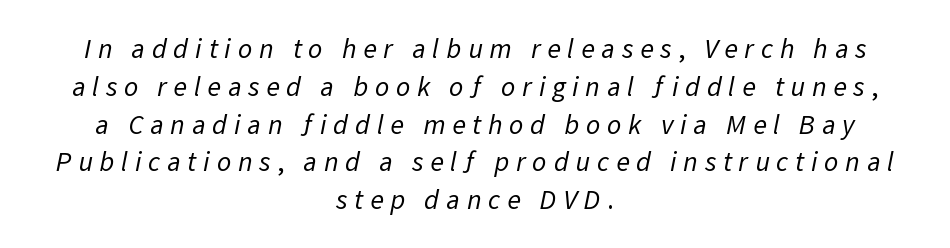
The image shows 28 px regular-weight sans-serif type; set centered, normal line spacing (1.35x), unusually wide letter spacing (+0.24 em), not underlined; low stroke contrast and a medium x-height.
